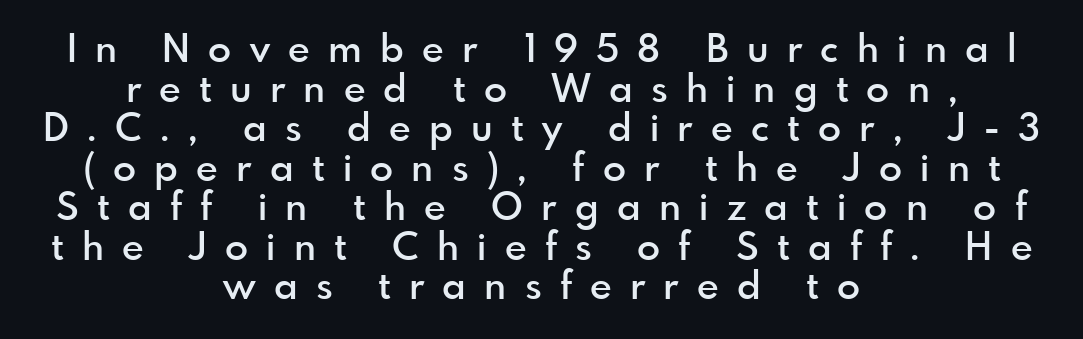
The image shows 38 px semibold sans-serif type, upright; set centered, tight line spacing (1.04x), unusually wide letter spacing (+0.48 em), not underlined; a small x-height.
